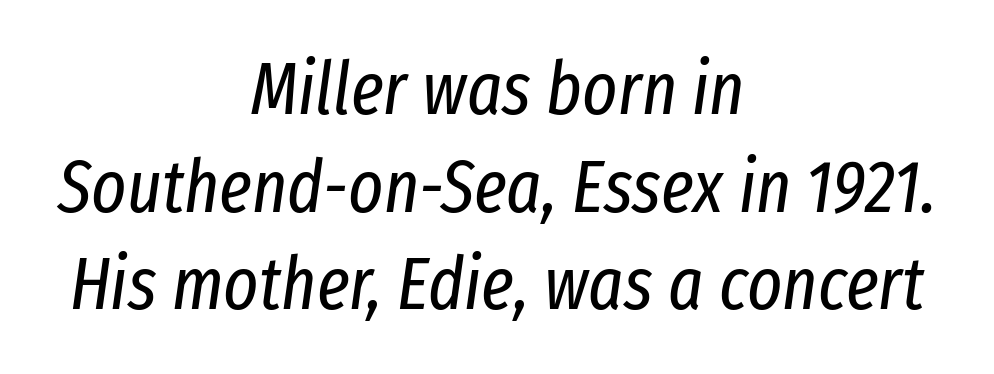
The image shows 74 px regular-weight, condensed type, italic (leaning right); set centered, normal line spacing (1.32x), normal letter spacing, not underlined; low stroke contrast and a medium x-height.
